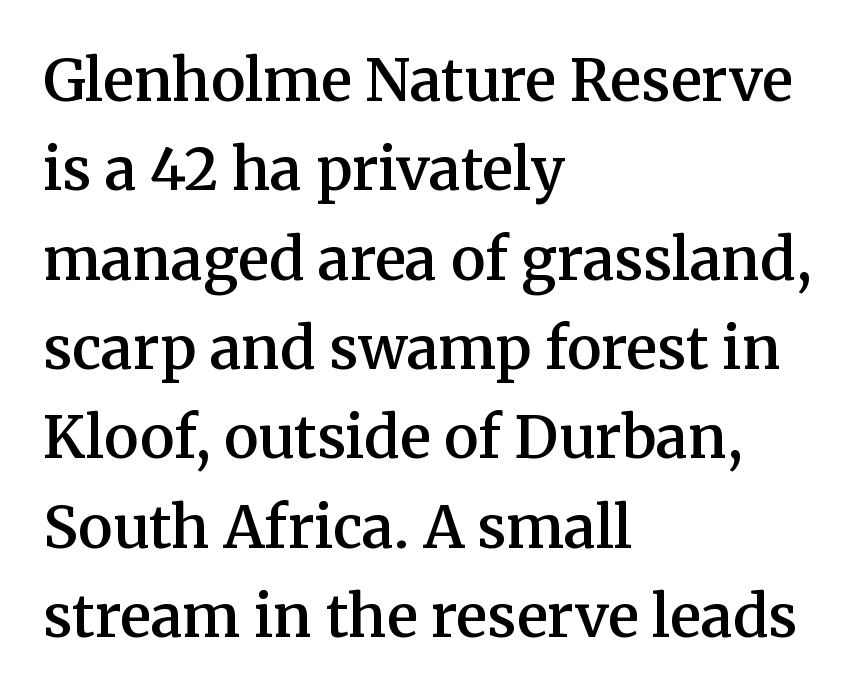
The letterforms sit shoulder to shoulder at normal distance. On the weight axis this lands at semibold, roughly 600. This sample has the flowing, uneven cadence of proportional lettering. The block of text has a typical density, with ordinary space between rows. Descenders hang freely into open space.
